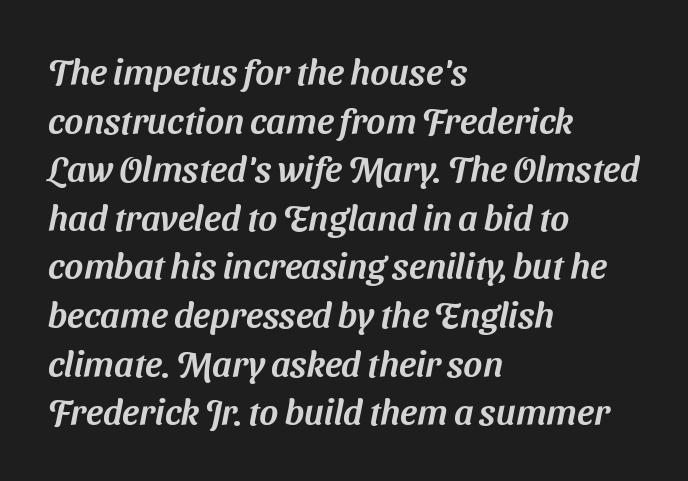
The image shows 36 px sans-serif type; set left-aligned, normal line spacing (1.35x), normal letter spacing, not underlined; medium stroke contrast and a medium x-height.
